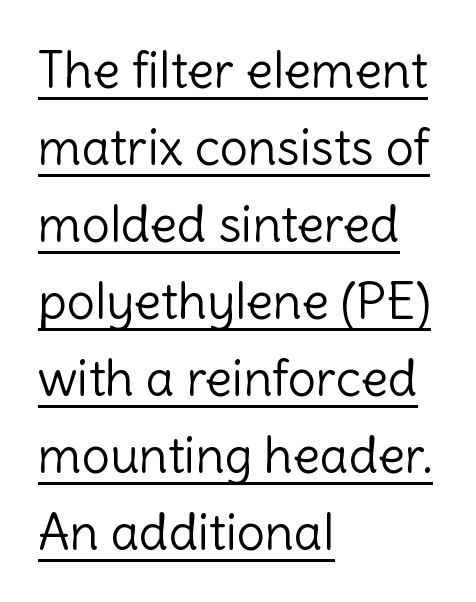
The image shows 50 px light sans-serif type, upright; set left-aligned, normal line spacing (1.54x), normal letter spacing, underlined; a medium x-height.
